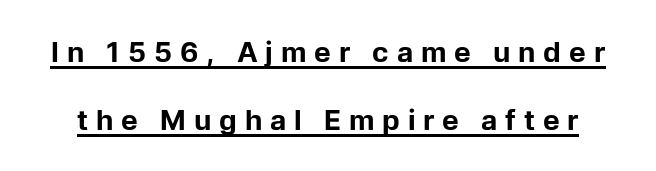
{"serif": "no", "italic": "no", "bold": "yes", "weight": "bold", "width": "normal", "stroke_contrast": "low", "x_height": "medium", "monospaced": "no", "underline": "yes", "line_spacing": "loose", "line_spacing_ratio": 2.42, "letter_spacing": "wide", "letter_spacing_em": 0.28, "glyph_px": 28}
